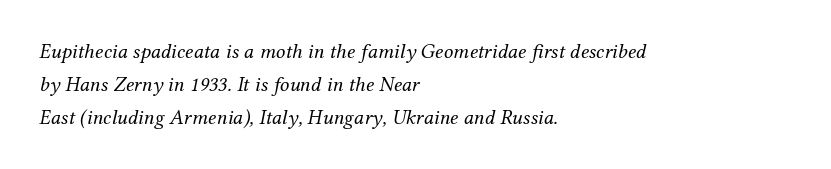
Q: Is the text bold? A: No.
Q: Is the text italic (slanted)? A: Yes, it leans right by about 12 degrees.
Q: Is the text underlined? A: No.
Q: How is the paragraph aligned? A: Left-aligned.
Q: Is the spacing between letters normal or unusually wide? A: Normal.
Q: Is the spacing between lines tight, normal or loose? A: Normal.
